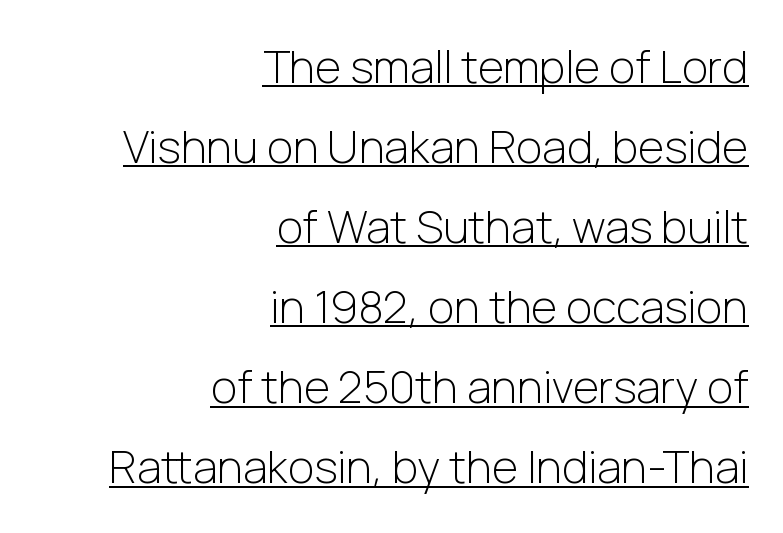
{"serif": "no", "italic": "no", "bold": "no", "weight": "light", "width": "normal", "stroke_contrast": "low", "x_height": "medium", "monospaced": "no", "underline": "yes", "align": "right", "line_spacing_ratio": 1.78, "letter_spacing": "normal", "letter_spacing_em": 0.0, "glyph_px": 45}
